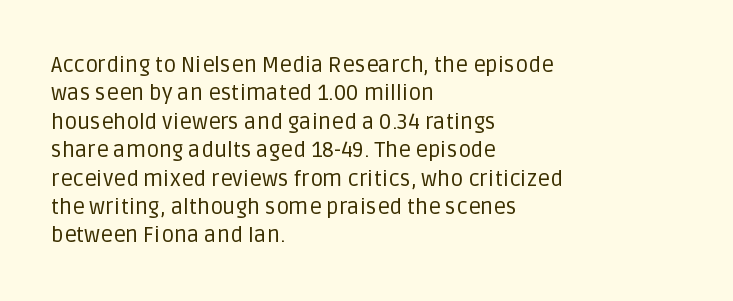
{"italic": "no", "bold": "no", "underline": "no", "align": "left", "line_spacing": "normal", "line_spacing_ratio": 1.29, "letter_spacing": "normal", "letter_spacing_em": 0.0, "glyph_px": 22}
